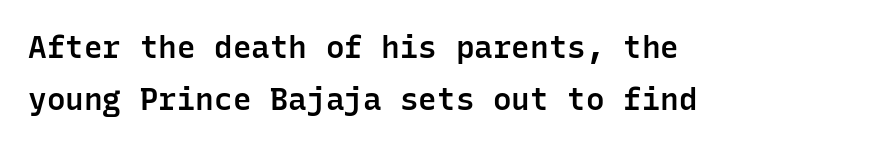
Teacher's note: observe the even left margin — that is flush-left alignment. Note the uniform advance width — an 'i' takes as much space as an 'm'. Each new line begins a customary step beneath the previous one. The sample has been set in demibold, a notch under bold. The typeface chosen for these lines omits serifs. Is there any slant? The stems are plumb.
